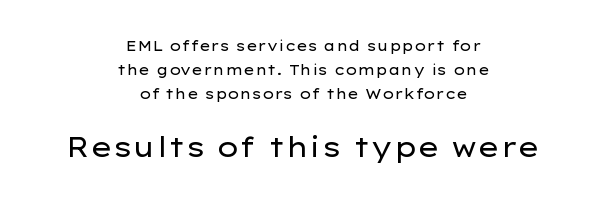
The image shows 27 px text type, upright; set centered, line spacing 1.71x, normal letter spacing, not underlined; the second (bottom) block is 1.93x larger.
